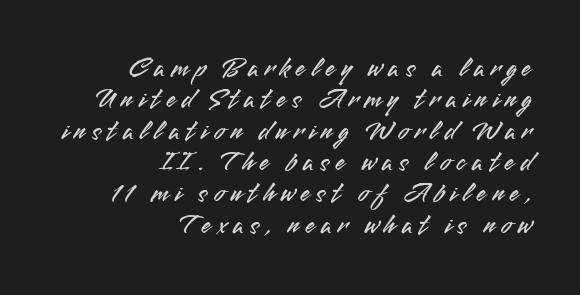
The image shows 28 px sans-serif type; set right-aligned, tight line spacing (1.12x), unusually wide letter spacing (+0.21 em), not underlined; medium stroke contrast and a small x-height.
